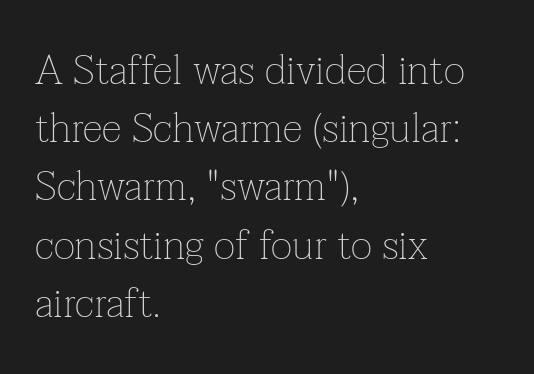
The image shows 41 px thin serif type, upright; set left-aligned, normal line spacing (1.42x), normal letter spacing, not underlined; low stroke contrast and a medium x-height.
